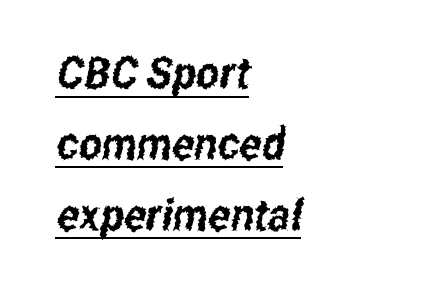
{"serif": "no", "width": "condensed", "stroke_contrast": "low", "x_height": "medium", "monospaced": "no", "underline": "yes", "align": "left", "line_spacing": "normal", "line_spacing_ratio": 1.61, "letter_spacing": "normal", "letter_spacing_em": 0.0, "glyph_px": 44}
